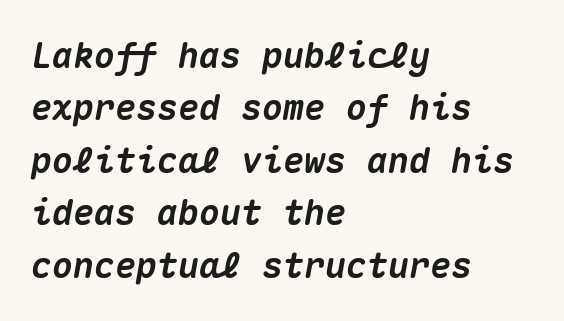
{"italic": "yes", "lean": "right", "slant_degrees": 10, "bold": "yes", "weight": "heavy", "width": "normal", "stroke_contrast": "medium", "x_height": "medium", "monospaced": "yes", "underline": "no", "align": "left", "line_spacing": "normal", "line_spacing_ratio": 1.5, "letter_spacing": "normal", "letter_spacing_em": 0.0, "glyph_px": 35}
